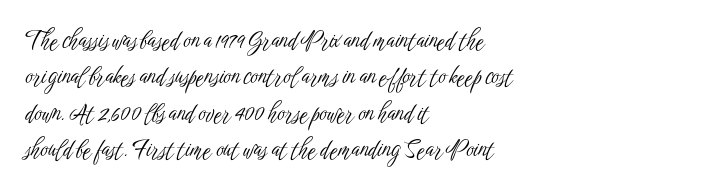
Compared with typical paragraphs, the rows here are spaced about the same. The letterforms sit at book weight or below. The lines are quadded left. Check the space under the baseline: it is left empty. Tracking value appears to be zero — textbook default spacing.
